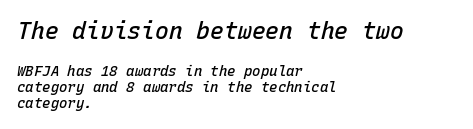
{"italic": "yes", "lean": "right", "slant_degrees": 15, "bold": "semi", "underline": "no", "align": "left", "line_spacing": "tight", "line_spacing_ratio": 1.14, "letter_spacing": "normal", "letter_spacing_em": 0.0, "larger_block": "first", "size_ratio": 1.64, "glyph_px": 23}
